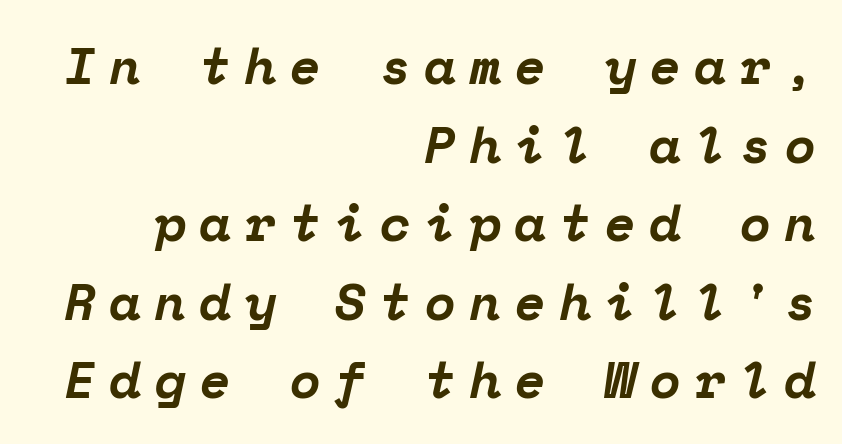
Substantial extra tracking has been applied to these lines. I'd call this a serif setting — the letters wear small feet. This sample uses an oblique cut, with every glyph tilted off the vertical. The passage shown is typed in a monospace face where columns stay perfectly aligned. Is the block centered? No — it sits flush against the right margin. Heavy-handed strokes throughout: this text is bold.
